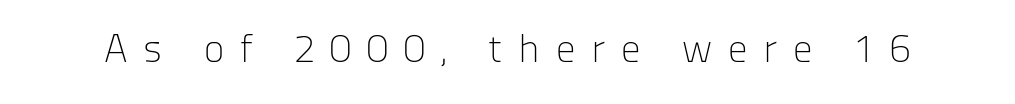
Q: Is the text bold? A: No.
Q: Is the text italic (slanted)? A: No, it is upright.
Q: Is the typeface a serif or a sans-serif typeface? A: Sans-serif.
Q: Is the text underlined? A: No.
Q: Is the spacing between letters normal or unusually wide? A: Unusually wide.
Q: Width (condensed, normal, or wide)? A: Normal.
Q: Stroke contrast? A: Low.
Q: x-height? A: Medium.
Q: Monospaced? A: No.
